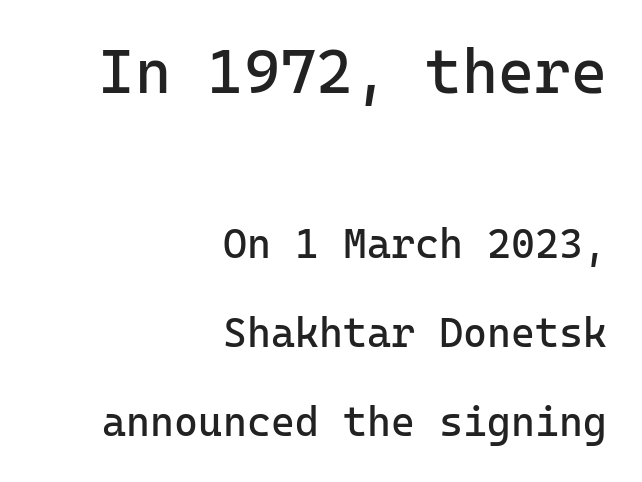
The image shows 62 px regular-weight sans-serif type, upright, monospaced; set right-aligned, loose line spacing (2.17x), normal letter spacing, not underlined; the first (top) block is 1.51x larger; low stroke contrast and a medium x-height.
